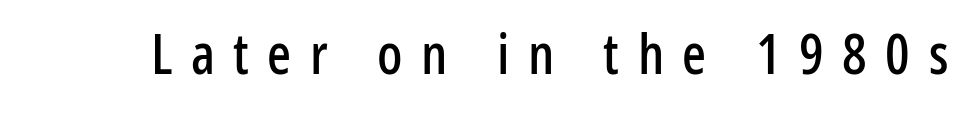
The image shows 56 px condensed sans-serif type, upright; set unusually wide letter spacing (+0.33 em), not underlined; low stroke contrast and a medium x-height.
